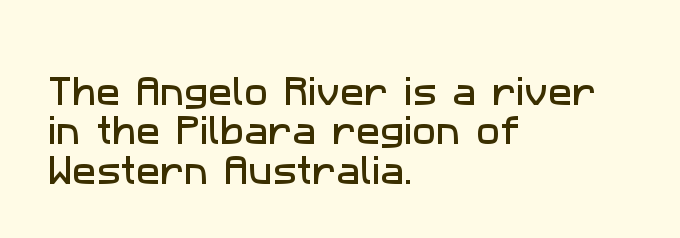
Typographically, this falls in the sans-serif category. The passage is arranged the way most books set body copy — flush left. Think of a printed novel: that variable character pitch is what you see here. You could call the tracking neutral — neither tight nor loose. Check under the words: just untouched page.
